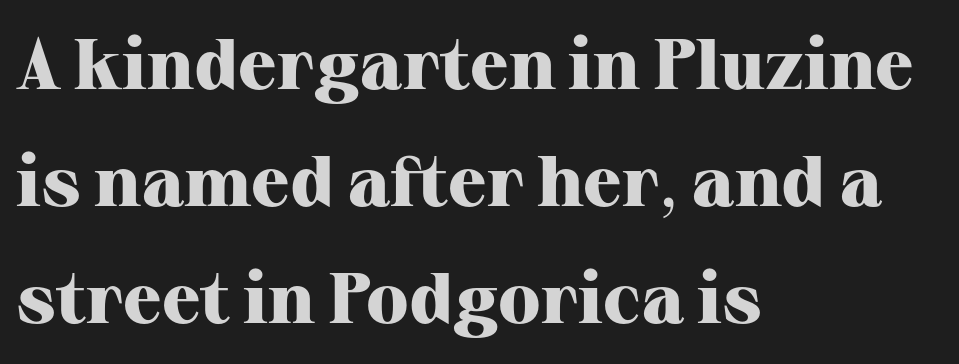
Q: Is the text bold? A: Yes.
Q: Is the text italic (slanted)? A: No, it is upright.
Q: Is the typeface a serif or a sans-serif typeface? A: Serif.
Q: Is the text underlined? A: No.
Q: How is the paragraph aligned? A: Left-aligned.
Q: Is the spacing between letters normal or unusually wide? A: Normal.
Q: Is the spacing between lines tight, normal or loose? A: Normal.
Q: Width (condensed, normal, or wide)? A: Normal.
Q: Stroke contrast? A: High.
Q: x-height? A: Medium.
Q: Monospaced? A: No.
